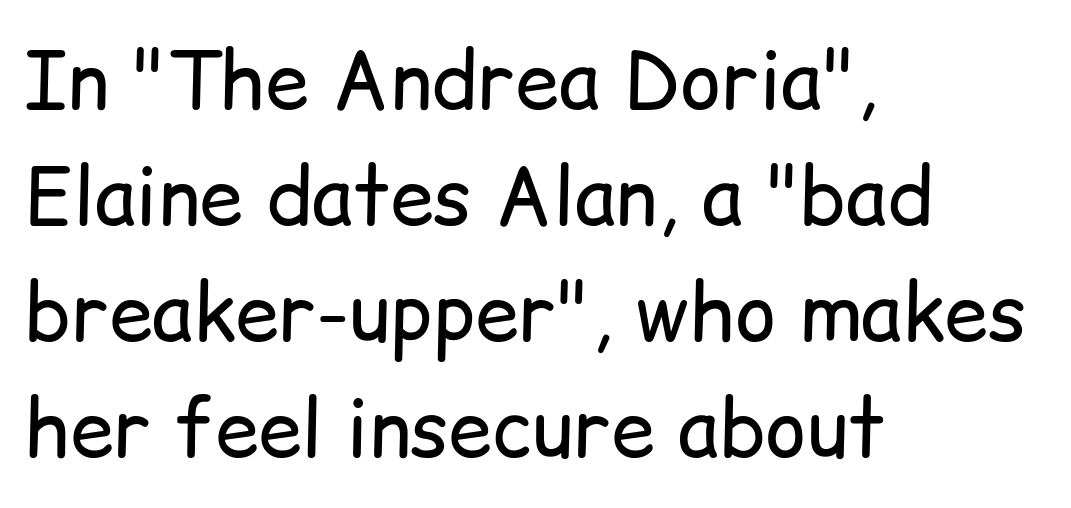
The image shows 79 px regular-weight sans-serif type, upright; set left-aligned, normal line spacing (1.47x), normal letter spacing, not underlined; low stroke contrast and a medium x-height.
